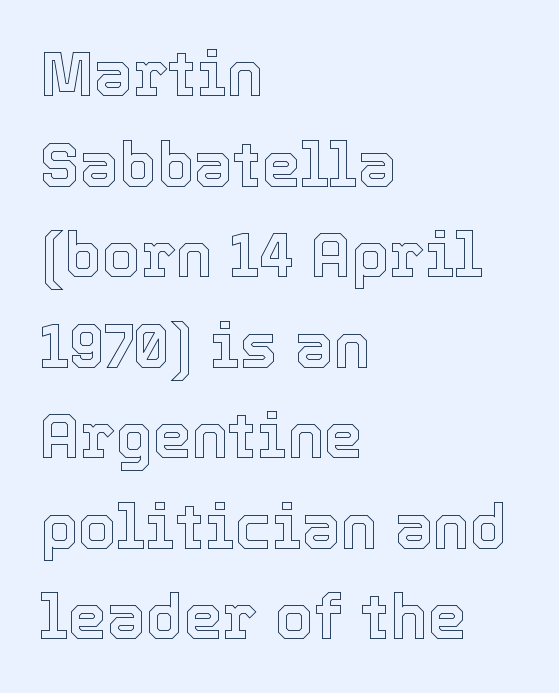
{"italic": "no", "width": "normal", "x_height": "medium", "monospaced": "no", "underline": "no", "align": "left", "line_spacing": "normal", "line_spacing_ratio": 1.46, "letter_spacing": "normal", "letter_spacing_em": 0.0, "glyph_px": 62}
